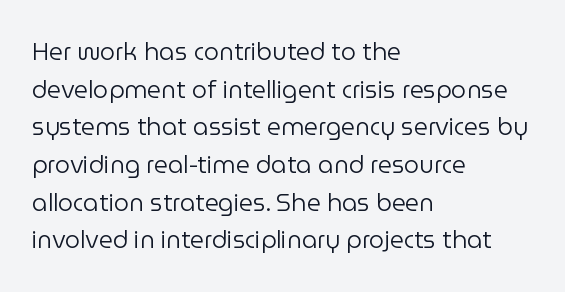
{"italic": "no", "bold": "no", "underline": "no", "align": "left", "line_spacing": "normal", "line_spacing_ratio": 1.57, "letter_spacing": "normal", "letter_spacing_em": 0.0, "glyph_px": 24}
